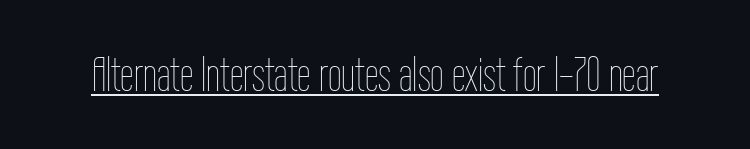
The image shows 49 px thin, condensed type, upright; set normal letter spacing, underlined; low stroke contrast and a medium x-height.
